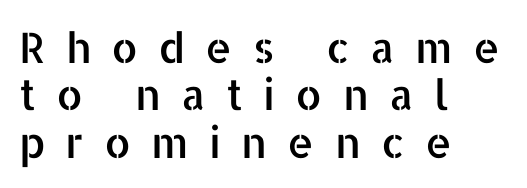
The image shows 42 px sans-serif type, upright; set left-aligned, tight line spacing (1.13x), unusually wide letter spacing (+0.48 em), not underlined; low stroke contrast and a medium x-height.
